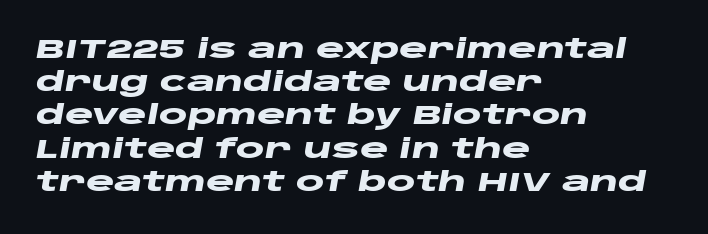
The image shows 27 px bold type, italic (leaning right); set left-aligned, line spacing 1.23x, normal letter spacing, not underlined.
